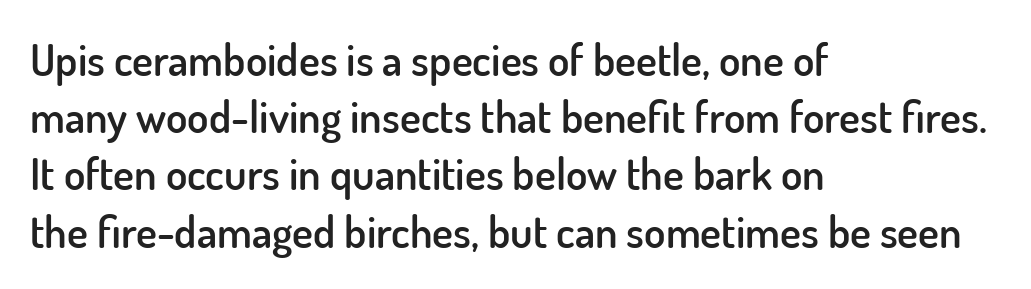
Spacing verdict: proportional, widths tailored to each character. Is the letter spacing exaggerated? No — it looks like the ordinary default. The compositor pushed each line to the left boundary. How would I describe the line gaps? Plain and ordinary.
